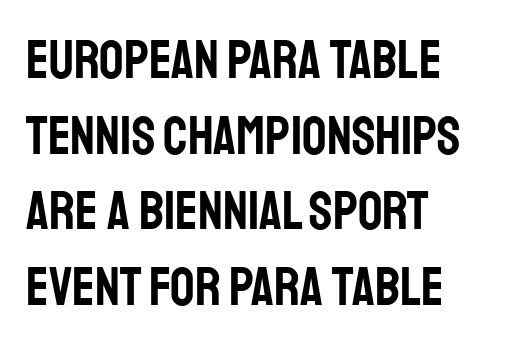
The image shows 54 px condensed sans-serif type, upright; set left-aligned, normal line spacing (1.4x), normal letter spacing, not underlined; low stroke contrast and a large x-height.
